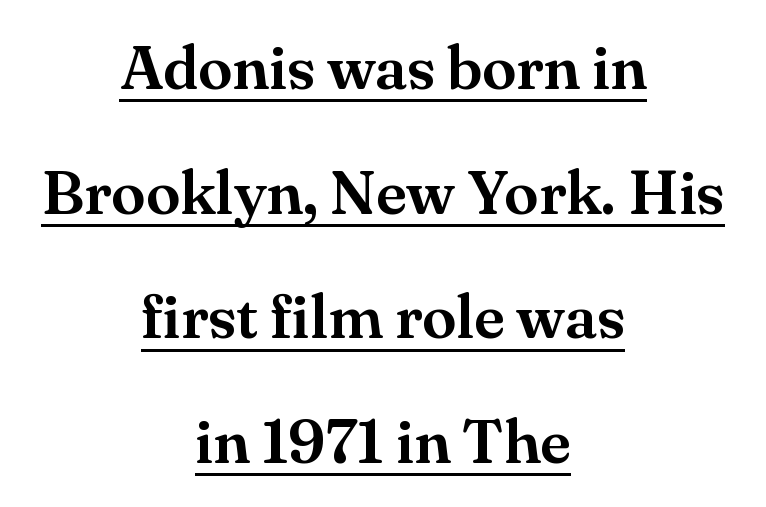
The sample's only ornament is a line tracing under the words. The space between consecutive lines is lavish. Observe the ordinary spacing: letters are neighbours, not strangers. These lines are rendered in a variable-pitch font. Does the type have serifs? Yes, each stem ends in a small foot. Does the lettering tilt? It doesn't — this is upright.
